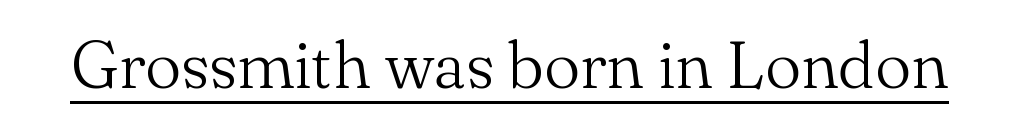
Caption: lettering with a line underneath. Summary of weight: not heavy and not bold. Do the characters align in a grid? No, the font is proportional. Letterform terminals end in serifs throughout the passage. The letters stand upright; this is a roman face.
